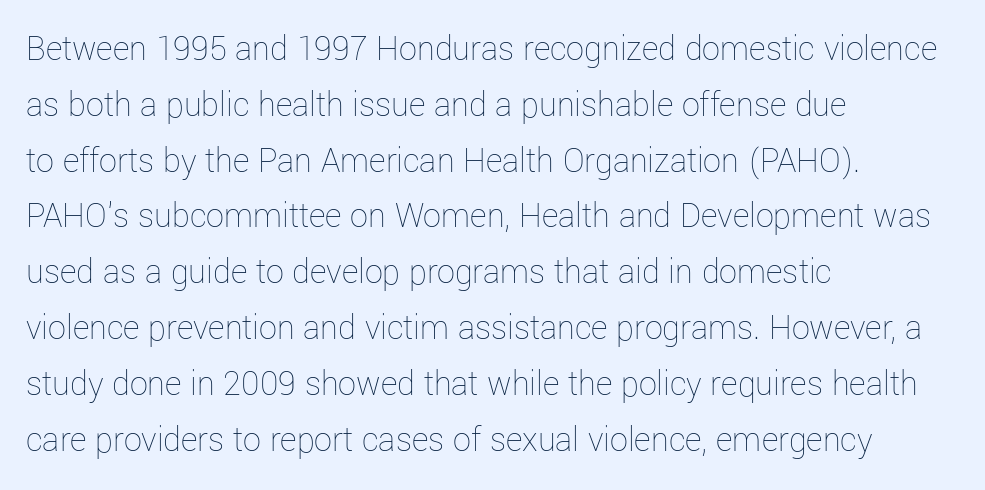
The image shows 36 px thin type, upright; set left-aligned, normal line spacing (1.55x), normal letter spacing, not underlined; low stroke contrast and a medium x-height.
